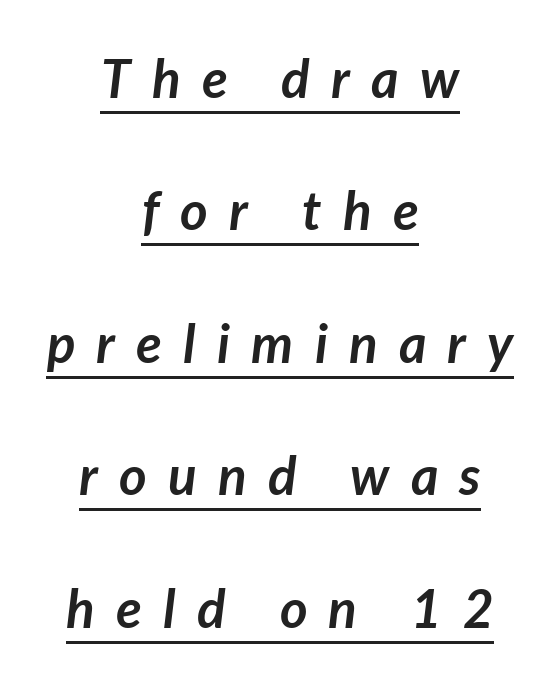
Q: Is the text bold? A: Yes.
Q: Is the text italic (slanted)? A: Yes, it leans right by about 7 degrees.
Q: Is the text underlined? A: Yes.
Q: How is the paragraph aligned? A: Centered.
Q: Is the spacing between letters normal or unusually wide? A: Unusually wide.
Q: Is the spacing between lines tight, normal or loose? A: Loose.
Q: Width (condensed, normal, or wide)? A: Normal.
Q: Stroke contrast? A: Low.
Q: x-height? A: Medium.
Q: Monospaced? A: No.
